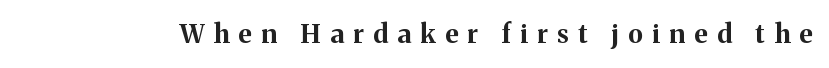
Q: Is the text bold? A: Yes.
Q: Is the text italic (slanted)? A: No, it is upright.
Q: Is the text underlined? A: No.
Q: Is the spacing between letters normal or unusually wide? A: Unusually wide.
